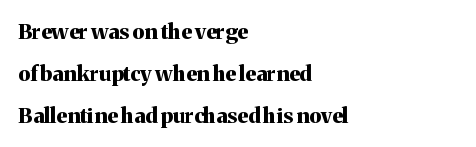
Each glyph is drawn with heavy, bold strokes. Students, note that the glyphs here touch the page at normal intervals. Horizontal bands of white between lines are thick stripes. Line beginnings align vertically; line endings do not.
